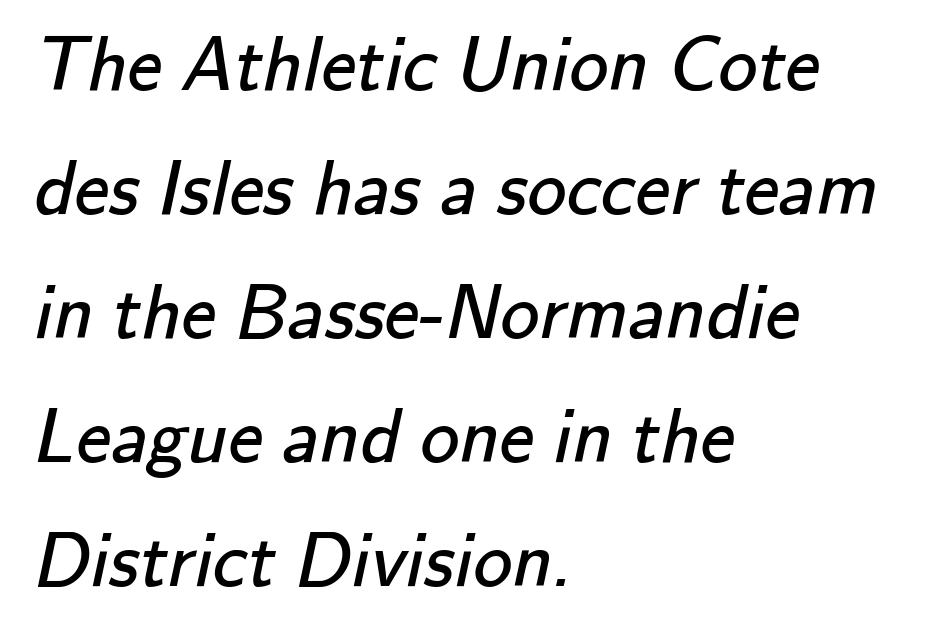
{"serif": "no", "bold": "no", "weight": "regular", "width": "normal", "stroke_contrast": "low", "x_height": "small", "monospaced": "no", "underline": "no", "align": "left", "line_spacing": "normal", "line_spacing_ratio": 1.59, "letter_spacing": "normal", "letter_spacing_em": 0.0, "glyph_px": 78}
